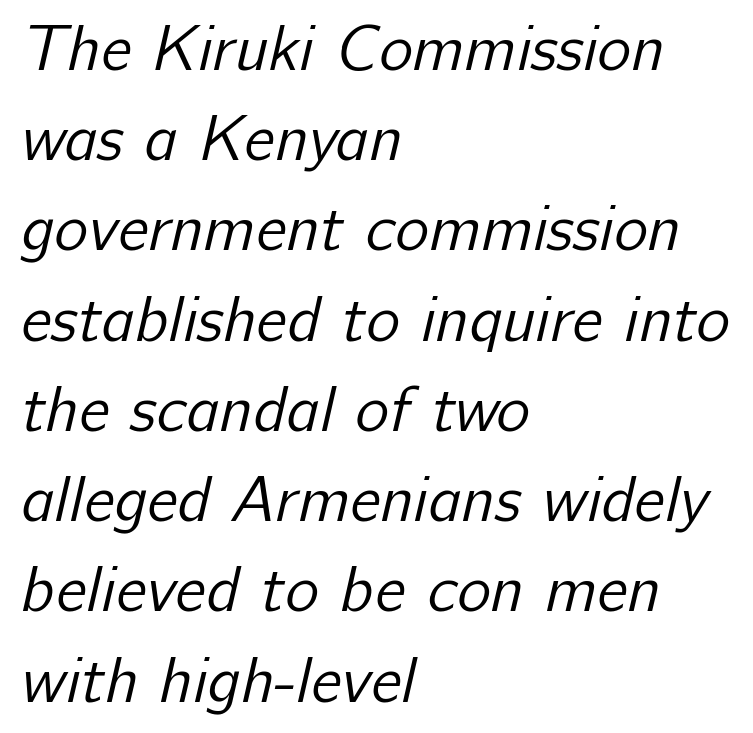
{"serif": "no", "bold": "no", "weight": "regular", "width": "normal", "stroke_contrast": "low", "x_height": "medium", "monospaced": "no", "underline": "no", "align": "left", "line_spacing": "normal", "line_spacing_ratio": 1.41, "letter_spacing": "normal", "letter_spacing_em": 0.0, "glyph_px": 64}
